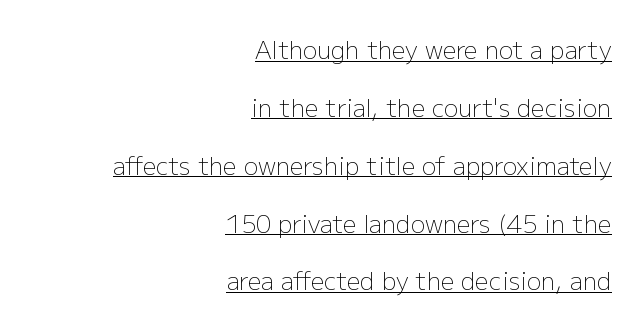
{"italic": "no", "bold": "no", "underline": "yes", "align": "right", "line_spacing": "loose", "line_spacing_ratio": 2.41, "letter_spacing": "normal", "letter_spacing_em": 0.0, "glyph_px": 24}
